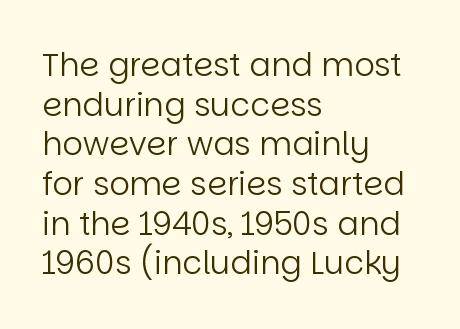
{"serif": "no", "italic": "no", "bold": "no", "weight": "regular", "width": "normal", "stroke_contrast": "low", "x_height": "large", "monospaced": "no", "underline": "no", "align": "left", "line_spacing_ratio": 1.24, "letter_spacing": "normal", "letter_spacing_em": 0.0, "glyph_px": 32}
